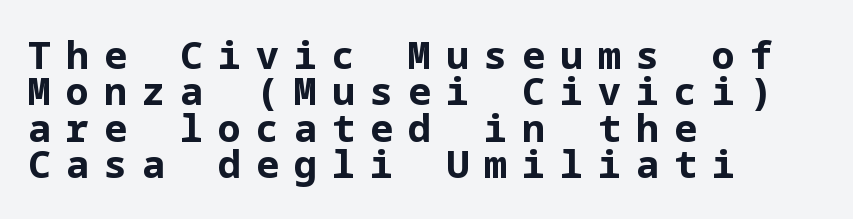
{"serif": "no", "italic": "no", "bold": "yes", "weight": "bold", "width": "normal", "stroke_contrast": "low", "x_height": "medium", "underline": "no", "align": "left", "line_spacing": "tight", "line_spacing_ratio": 0.96, "letter_spacing": "wide", "letter_spacing_em": 0.4, "glyph_px": 38}
